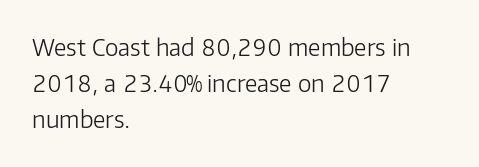
{"italic": "no", "bold": "no", "underline": "no", "align": "left", "line_spacing": "normal", "line_spacing_ratio": 1.57, "letter_spacing": "normal", "letter_spacing_em": 0.0, "glyph_px": 23}
